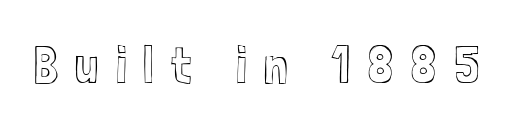
The image shows 52 px condensed type, upright; set unusually wide letter spacing (+0.33 em), not underlined; a medium x-height.
